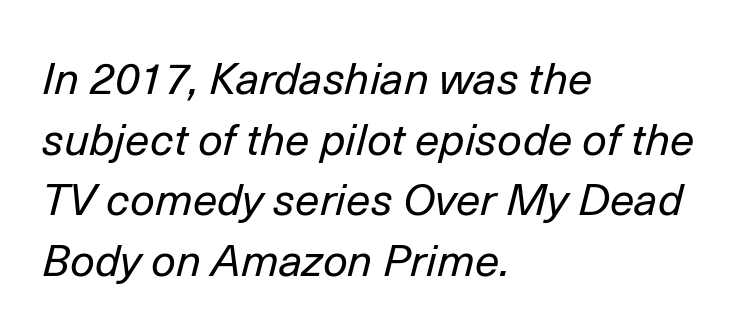
Spacing verdict: proportional, widths tailored to each character. Compared with typical paragraphs, the rows here are spaced about the same. Tall strokes in this sample are angled rather than plumb. Ink coverage per letter is moderate at most. If you drew a ruler down the left edge, every line would touch it.
